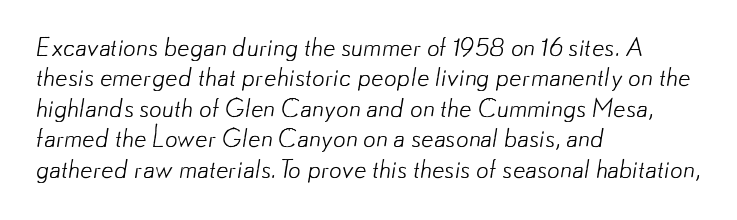
The image shows 25 px text type; set left-aligned, line spacing 1.22x, normal letter spacing, not underlined.
